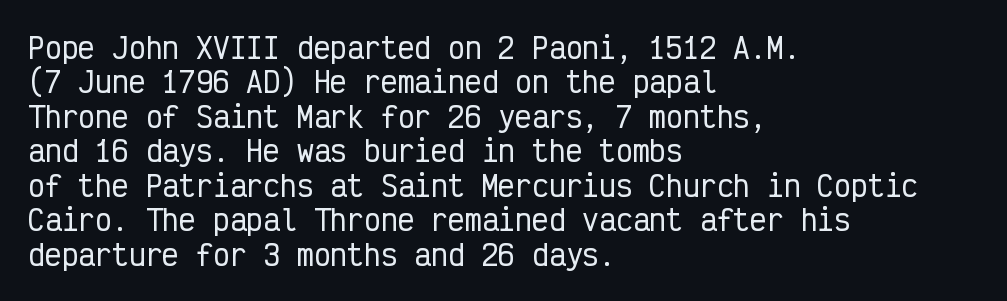
Q: Is the text italic (slanted)? A: No, it is upright.
Q: Is the typeface a serif or a sans-serif typeface? A: Sans-serif.
Q: Is the text underlined? A: No.
Q: How is the paragraph aligned? A: Left-aligned.
Q: Is the spacing between letters normal or unusually wide? A: Normal.
Q: Width (condensed, normal, or wide)? A: Condensed.
Q: Stroke contrast? A: Low.
Q: x-height? A: Medium.
Q: Monospaced? A: Yes.
